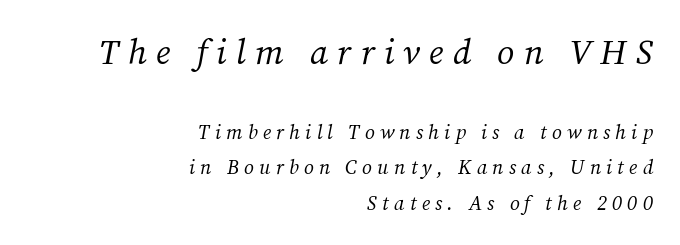
{"serif": "yes", "italic": "yes", "lean": "right", "slant_degrees": 12, "bold": "no", "weight": "regular", "width": "normal", "stroke_contrast": "medium", "x_height": "medium", "monospaced": "no", "underline": "no", "align": "right", "line_spacing_ratio": 1.79, "letter_spacing": "wide", "letter_spacing_em": 0.26, "larger_block": "first", "size_ratio": 1.75, "glyph_px": 35}
